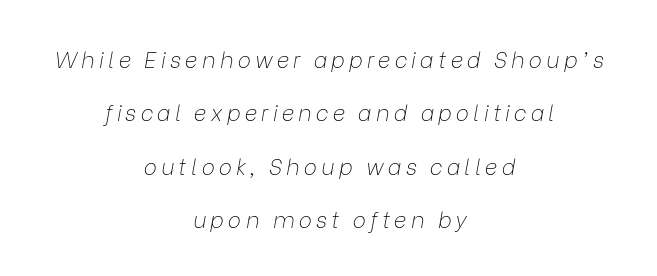
Q: Is the text bold? A: No.
Q: Is the text italic (slanted)? A: Yes, it leans right by about 9 degrees.
Q: Is the text underlined? A: No.
Q: How is the paragraph aligned? A: Centered.
Q: Is the spacing between lines tight, normal or loose? A: Loose.
